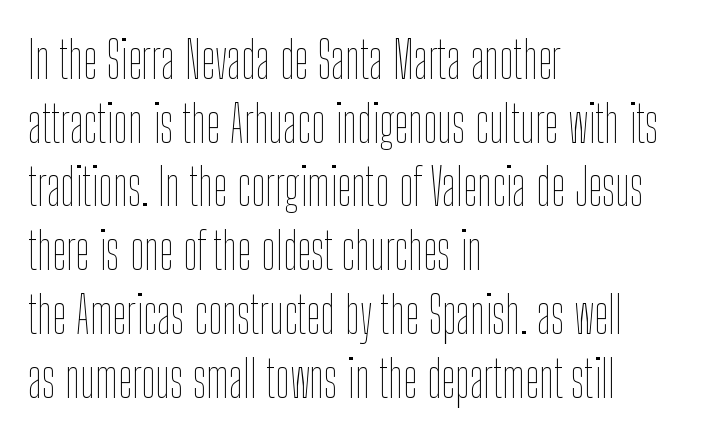
{"italic": "no", "bold": "no", "weight": "thin", "width": "condensed", "stroke_contrast": "low", "x_height": "medium", "monospaced": "no", "underline": "no", "align": "left", "line_spacing": "normal", "line_spacing_ratio": 1.25, "letter_spacing": "normal", "letter_spacing_em": 0.0, "glyph_px": 51}
